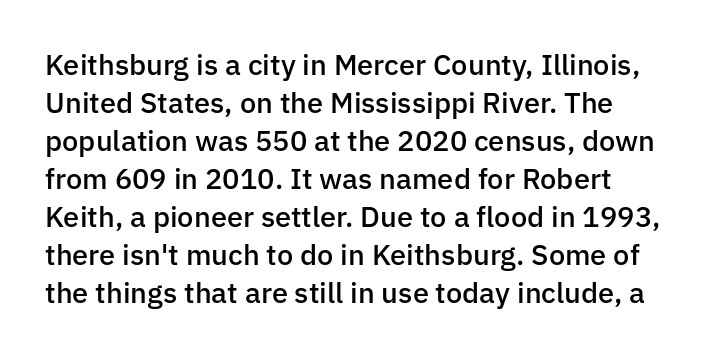
Q: Is the text bold? A: Semi-bold.
Q: Is the text italic (slanted)? A: No, it is upright.
Q: Is the typeface a serif or a sans-serif typeface? A: Sans-serif.
Q: Is the text underlined? A: No.
Q: Is the spacing between letters normal or unusually wide? A: Normal.
Q: Is the spacing between lines tight, normal or loose? A: Normal.
Q: Width (condensed, normal, or wide)? A: Normal.
Q: Stroke contrast? A: Low.
Q: x-height? A: Medium.
Q: Monospaced? A: No.
